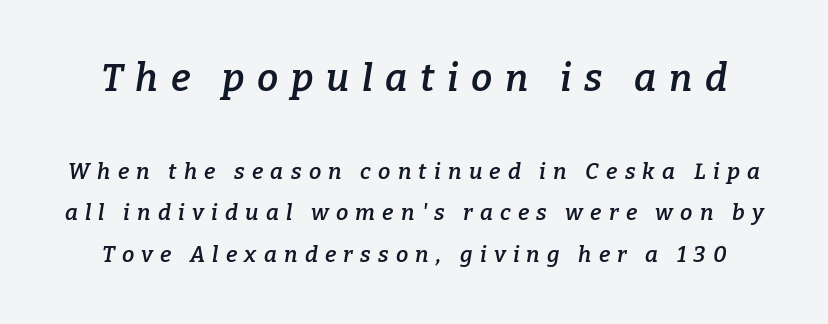
The image shows 38 px semibold serif type, italic (leaning right); set loose line spacing (1.9x), unusually wide letter spacing (+0.33 em), not underlined; the first (top) block is 1.73x larger; low stroke contrast and a medium x-height.
